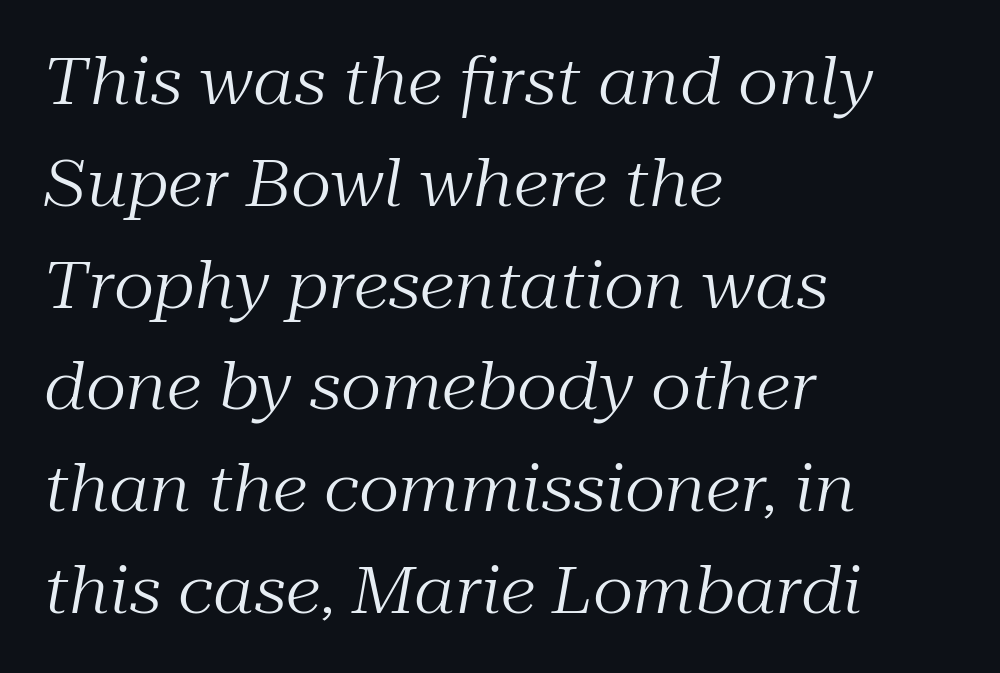
The image shows 64 px regular-weight serif type, italic (leaning right); set left-aligned, normal line spacing (1.59x), normal letter spacing, not underlined; medium stroke contrast and a medium x-height.
